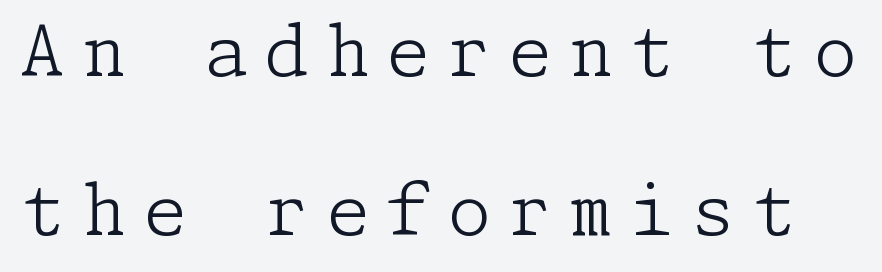
Q: Is the text bold? A: No.
Q: Is the text italic (slanted)? A: No, it is upright.
Q: Is the typeface a serif or a sans-serif typeface? A: Serif.
Q: Is the text underlined? A: No.
Q: Is the spacing between letters normal or unusually wide? A: Unusually wide.
Q: Is the spacing between lines tight, normal or loose? A: Loose.
Q: Width (condensed, normal, or wide)? A: Normal.
Q: Stroke contrast? A: Low.
Q: x-height? A: Medium.
